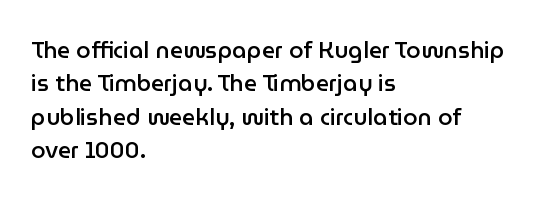
Q: Is the text bold? A: Semi-bold.
Q: Is the text italic (slanted)? A: No, it is upright.
Q: Is the text underlined? A: No.
Q: How is the paragraph aligned? A: Left-aligned.
Q: Is the spacing between letters normal or unusually wide? A: Normal.
Q: Is the spacing between lines tight, normal or loose? A: Normal.
